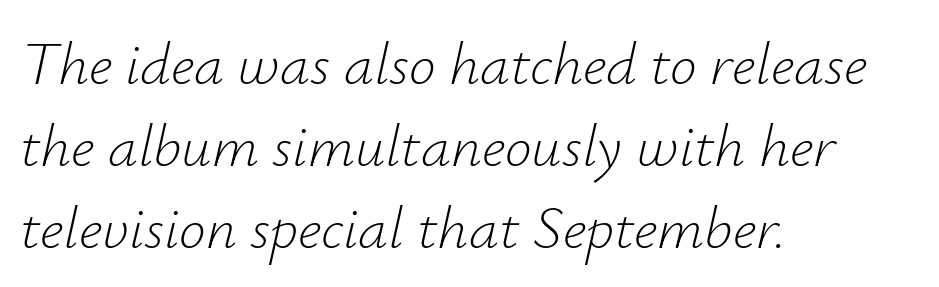
{"italic": "yes", "lean": "right", "slant_degrees": 12, "bold": "no", "weight": "light", "width": "normal", "stroke_contrast": "low", "x_height": "small", "monospaced": "no", "underline": "no", "align": "left", "line_spacing": "normal", "line_spacing_ratio": 1.37, "letter_spacing": "normal", "letter_spacing_em": 0.0, "glyph_px": 60}
